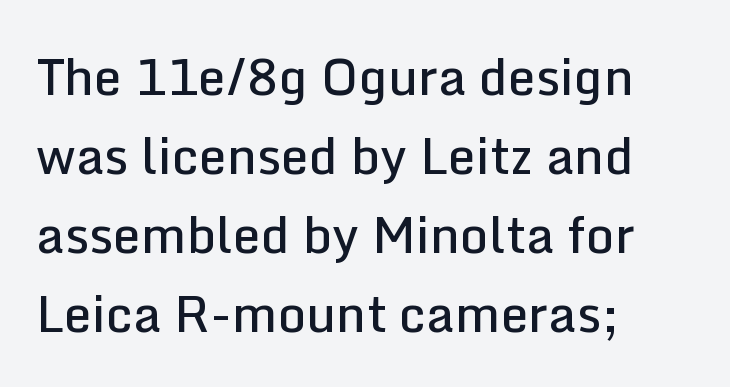
{"serif": "no", "italic": "no", "bold": "semi", "weight": "semibold", "width": "normal", "stroke_contrast": "low", "x_height": "medium", "monospaced": "no", "underline": "no", "align": "left", "line_spacing": "normal", "line_spacing_ratio": 1.58, "letter_spacing": "normal", "letter_spacing_em": 0.0, "glyph_px": 50}
